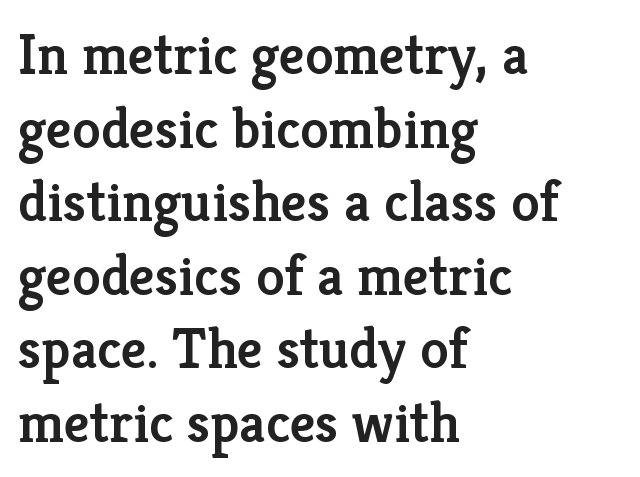
Q: Is the text bold? A: Semi-bold.
Q: Is the text italic (slanted)? A: No, it is upright.
Q: Is the typeface a serif or a sans-serif typeface? A: Serif.
Q: Is the text underlined? A: No.
Q: How is the paragraph aligned? A: Left-aligned.
Q: Is the spacing between letters normal or unusually wide? A: Normal.
Q: Is the spacing between lines tight, normal or loose? A: Normal.
Q: Width (condensed, normal, or wide)? A: Normal.
Q: Stroke contrast? A: Low.
Q: x-height? A: Medium.
Q: Monospaced? A: No.
